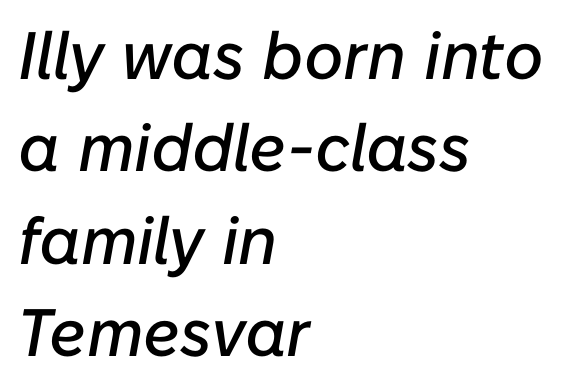
{"italic": "yes", "lean": "right", "slant_degrees": 10, "width": "normal", "stroke_contrast": "low", "x_height": "medium", "monospaced": "no", "underline": "no", "align": "left", "line_spacing": "normal", "line_spacing_ratio": 1.38, "letter_spacing": "normal", "letter_spacing_em": 0.0, "glyph_px": 67}
